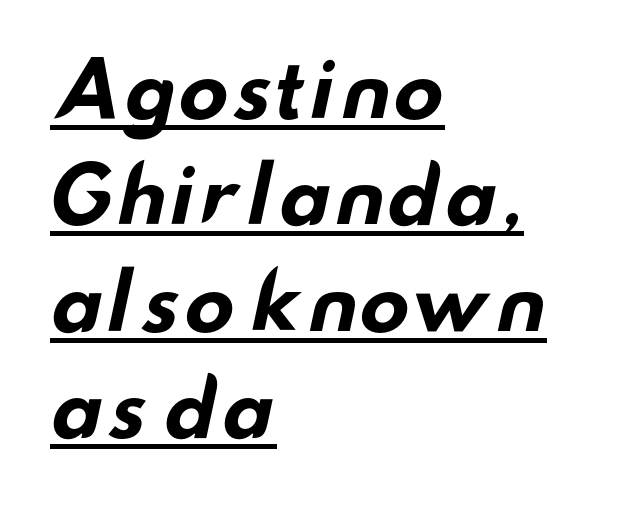
The image shows 76 px bold, wide sans-serif type; set left-aligned, normal line spacing (1.4x), normal letter spacing, underlined; low stroke contrast and a small x-height.
